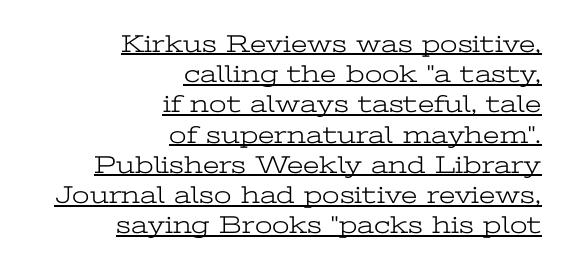
Q: Is the text bold? A: No.
Q: Is the text italic (slanted)? A: No, it is upright.
Q: Is the text underlined? A: Yes.
Q: How is the paragraph aligned? A: Right-aligned.
Q: Is the spacing between letters normal or unusually wide? A: Normal.
